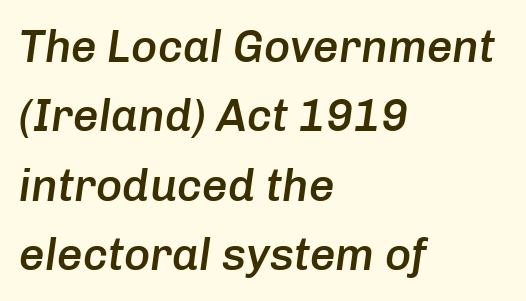
Q: Is the text bold? A: Semi-bold.
Q: Is the text italic (slanted)? A: Yes, it leans right by about 8 degrees.
Q: Is the text underlined? A: No.
Q: How is the paragraph aligned? A: Left-aligned.
Q: Is the spacing between letters normal or unusually wide? A: Normal.
Q: Is the spacing between lines tight, normal or loose? A: Normal.
Q: Width (condensed, normal, or wide)? A: Normal.
Q: Stroke contrast? A: Low.
Q: x-height? A: Medium.
Q: Monospaced? A: No.
